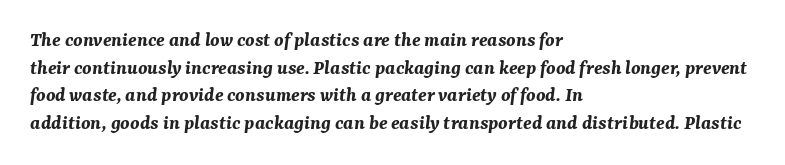
The image shows 21 px bold type, italic (leaning right); set left-aligned, normal line spacing (1.31x), normal letter spacing, not underlined.
